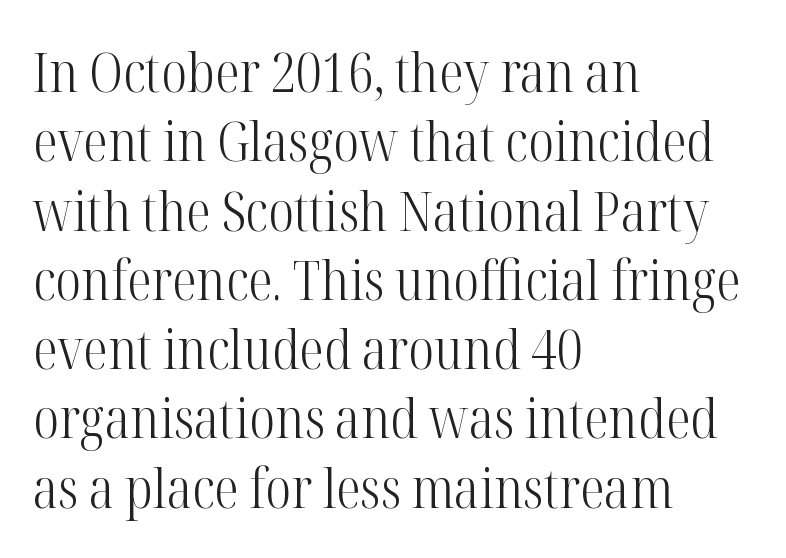
{"serif": "yes", "italic": "no", "bold": "no", "weight": "light", "width": "condensed", "stroke_contrast": "high", "x_height": "medium", "monospaced": "no", "underline": "no", "align": "left", "line_spacing": "normal", "line_spacing_ratio": 1.26, "letter_spacing": "normal", "letter_spacing_em": 0.0, "glyph_px": 55}
